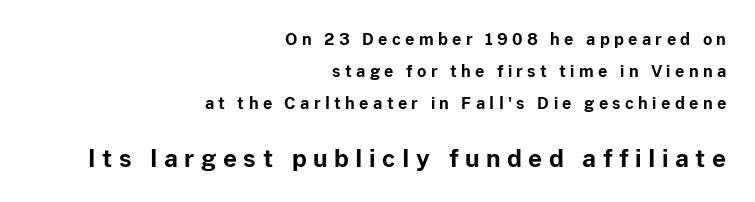
Summary of weight: heavy, a full bold. Between these two stacked blocks, the lower one wins on size. Each new line begins a long way beneath the previous one. The horizontal fit of the characters is loose and conspicuously gappy. Anything drawn beneath the words? Only blank space. The setting favours the right margin, as signatures and pull-quotes sometimes do.
